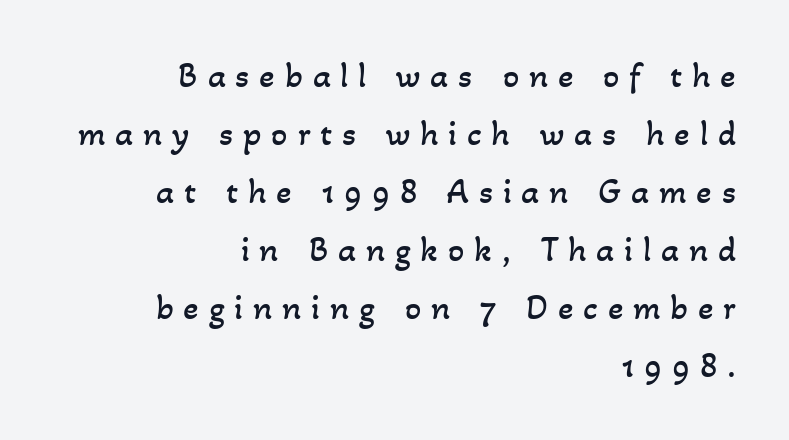
{"bold": "no", "weight": "regular", "width": "normal", "stroke_contrast": "low", "x_height": "small", "monospaced": "no", "underline": "no", "align": "right", "line_spacing": "normal", "line_spacing_ratio": 1.61, "letter_spacing": "wide", "letter_spacing_em": 0.27, "glyph_px": 36}
